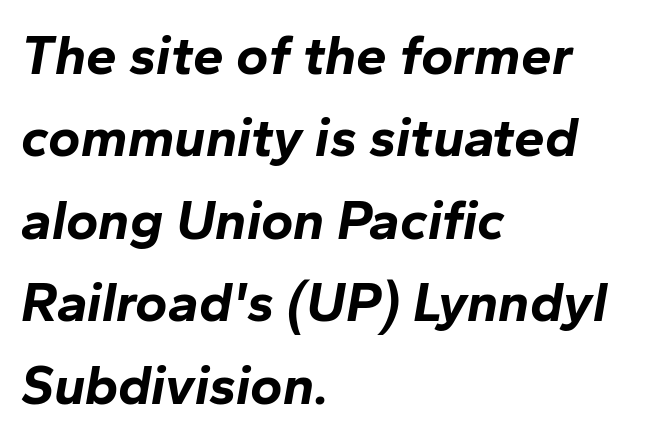
The lines are quadded left. The characters look thick and weighty, a clear bold. A normal amount of white space separates one row of letters from the next. The tracking reads as untouched default to a designer's eye. Is this a fixed-width face? No — the glyphs have proportional, varying widths.
